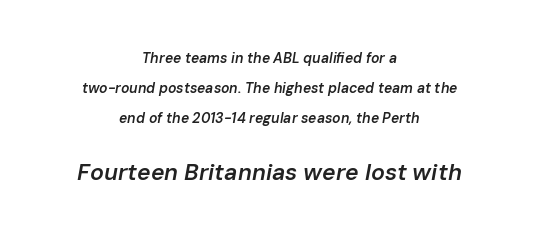
{"italic": "yes", "lean": "right", "slant_degrees": 10, "bold": "semi", "underline": "no", "align": "center", "line_spacing": "loose", "line_spacing_ratio": 2.14, "letter_spacing": "normal", "letter_spacing_em": 0.0, "larger_block": "second", "size_ratio": 1.64, "glyph_px": 23}
